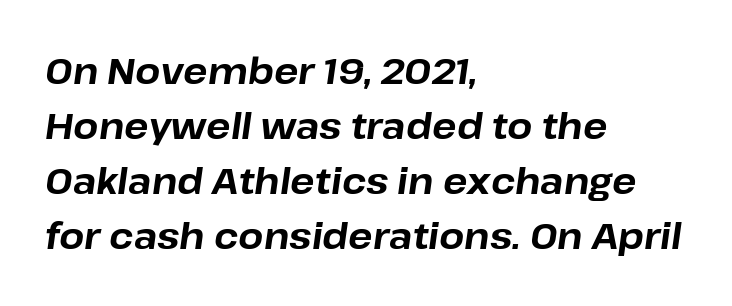
{"italic": "yes", "lean": "right", "slant_degrees": 8, "bold": "yes", "weight": "bold", "width": "normal", "stroke_contrast": "low", "x_height": "medium", "monospaced": "no", "underline": "no", "align": "left", "line_spacing": "normal", "line_spacing_ratio": 1.53, "letter_spacing": "normal", "letter_spacing_em": 0.0, "glyph_px": 36}
